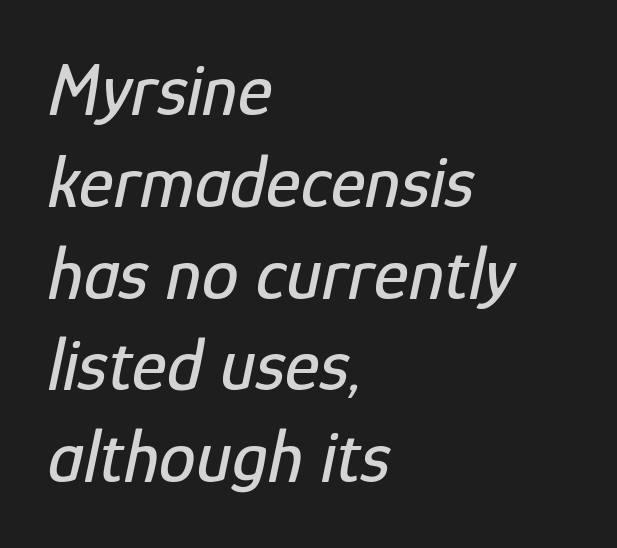
The image shows 74 px condensed type, italic (leaning right); set left-aligned, line spacing 1.24x, normal letter spacing, not underlined; low stroke contrast and a medium x-height.
